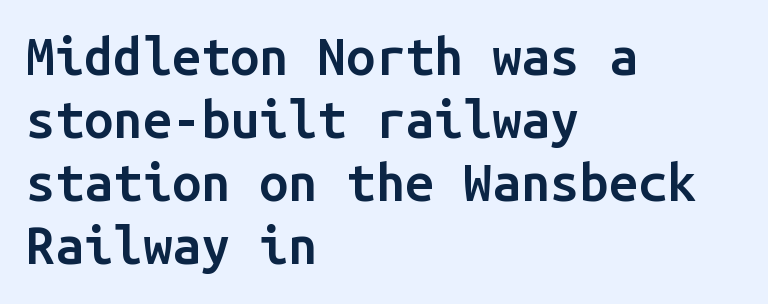
Q: Is the text bold? A: Semi-bold.
Q: Is the text italic (slanted)? A: No, it is upright.
Q: Is the typeface a serif or a sans-serif typeface? A: Sans-serif.
Q: Is the text underlined? A: No.
Q: How is the paragraph aligned? A: Left-aligned.
Q: Is the spacing between letters normal or unusually wide? A: Normal.
Q: Width (condensed, normal, or wide)? A: Normal.
Q: Stroke contrast? A: Low.
Q: x-height? A: Medium.
Q: Monospaced? A: Yes.
